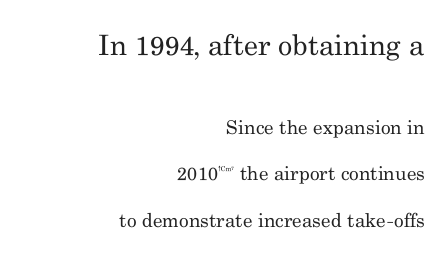
Q: Is the text bold? A: No.
Q: Is the text italic (slanted)? A: No, it is upright.
Q: Is the typeface a serif or a sans-serif typeface? A: Serif.
Q: Is the text underlined? A: No.
Q: How is the paragraph aligned? A: Right-aligned.
Q: Is the spacing between letters normal or unusually wide? A: Normal.
Q: Is the spacing between lines tight, normal or loose? A: Loose.
Q: Which block of text is set in a larger size, the first (top) or the second (bottom)? A: The first (top) one.
Q: Width (condensed, normal, or wide)? A: Normal.
Q: Stroke contrast? A: Medium.
Q: x-height? A: Small.
Q: Monospaced? A: No.
